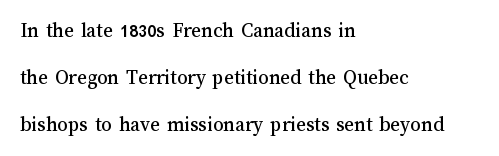
{"italic": "no", "underline": "no", "align": "left", "line_spacing": "loose", "line_spacing_ratio": 2.23, "letter_spacing": "normal", "letter_spacing_em": 0.0, "glyph_px": 21}
